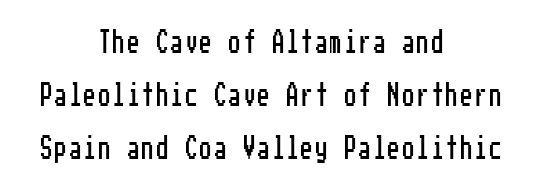
Q: Is the text italic (slanted)? A: No, it is upright.
Q: Is the text underlined? A: No.
Q: How is the paragraph aligned? A: Centered.
Q: Is the spacing between lines tight, normal or loose? A: Loose.
